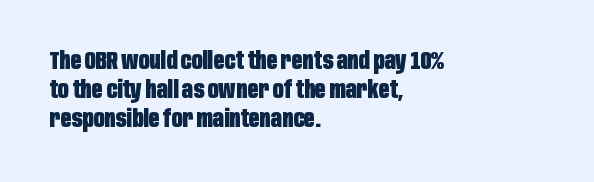
The image shows 24 px bold type, upright; set left-aligned, line spacing 1.2x, normal letter spacing, not underlined.
